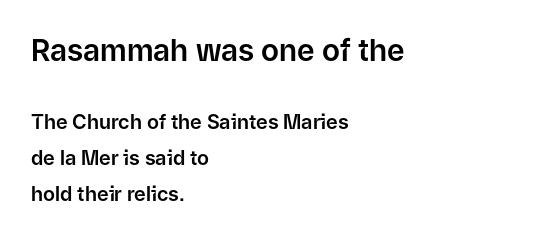
Clear beneath every line of the passage. Line starts are locked; line ends wander. Note the varied advance widths — an 'i' is clearly narrower than an 'm'. Look at the glyph heights: the upper group is clearly the bigger setting.
